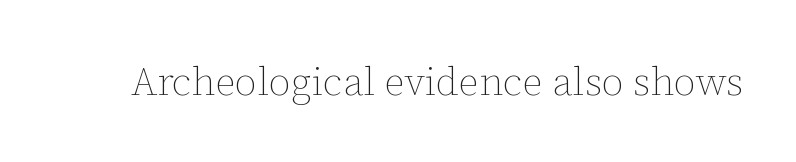
{"italic": "no", "bold": "no", "weight": "thin", "width": "normal", "stroke_contrast": "low", "x_height": "medium", "monospaced": "no", "underline": "no", "letter_spacing": "normal", "letter_spacing_em": 0.0, "glyph_px": 40}
